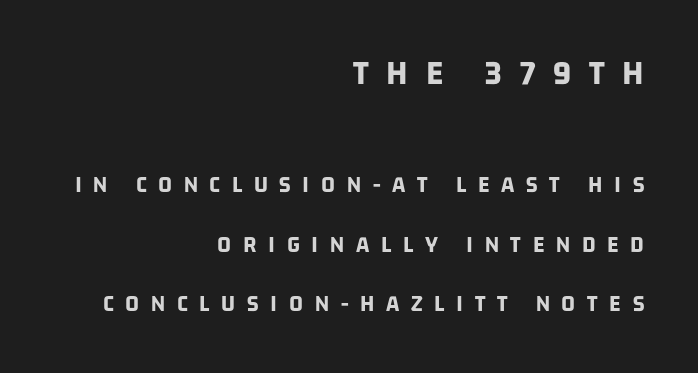
The image shows 36 px bold, condensed sans-serif type; set right-aligned, loose line spacing (2.48x), unusually wide letter spacing (+0.49 em), not underlined; the first (top) block is 1.5x larger; low stroke contrast and a large x-height.
